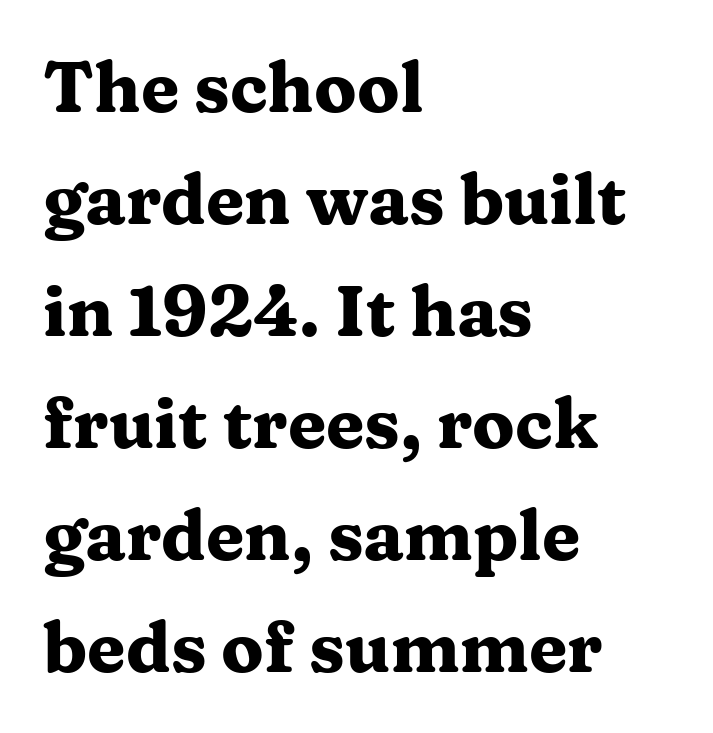
{"serif": "yes", "italic": "no", "bold": "yes", "weight": "heavy", "width": "wide", "stroke_contrast": "medium", "x_height": "medium", "monospaced": "no", "underline": "no", "align": "left", "line_spacing": "normal", "line_spacing_ratio": 1.6, "letter_spacing": "normal", "letter_spacing_em": 0.0, "glyph_px": 70}
